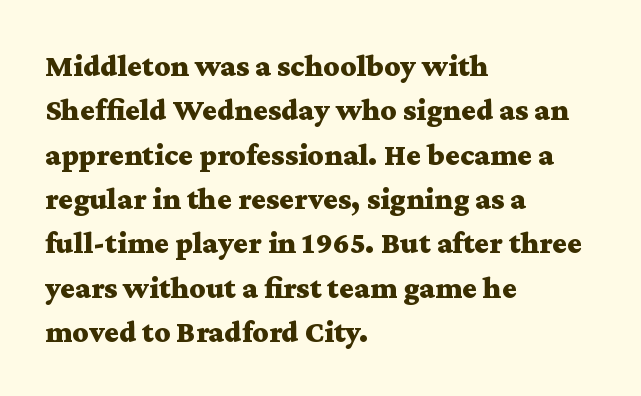
These lines are composed in type with serifs. The typography opts for an upright posture over an oblique one. The font is running at its bold setting. Every row of glyphs begins at an identical x-position on the left. The space directly below the letters is spotless. Standard letterfit; no display-style spreading of the glyphs.
